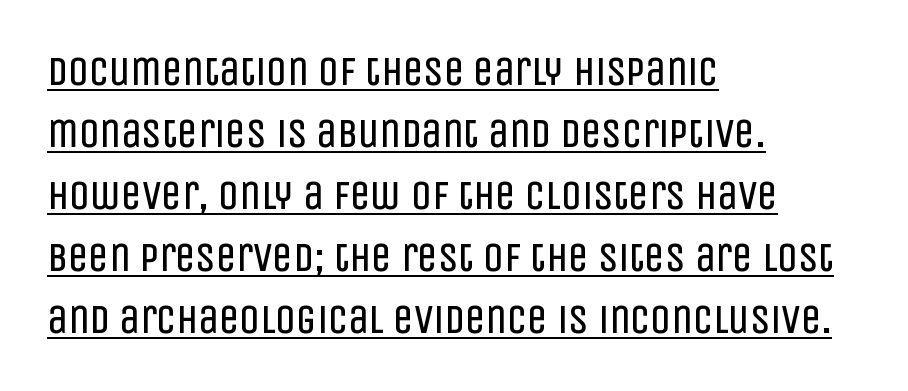
The image shows 41 px regular-weight, condensed sans-serif type, upright; set left-aligned, normal line spacing (1.51x), normal letter spacing, underlined; low stroke contrast and a large x-height.
